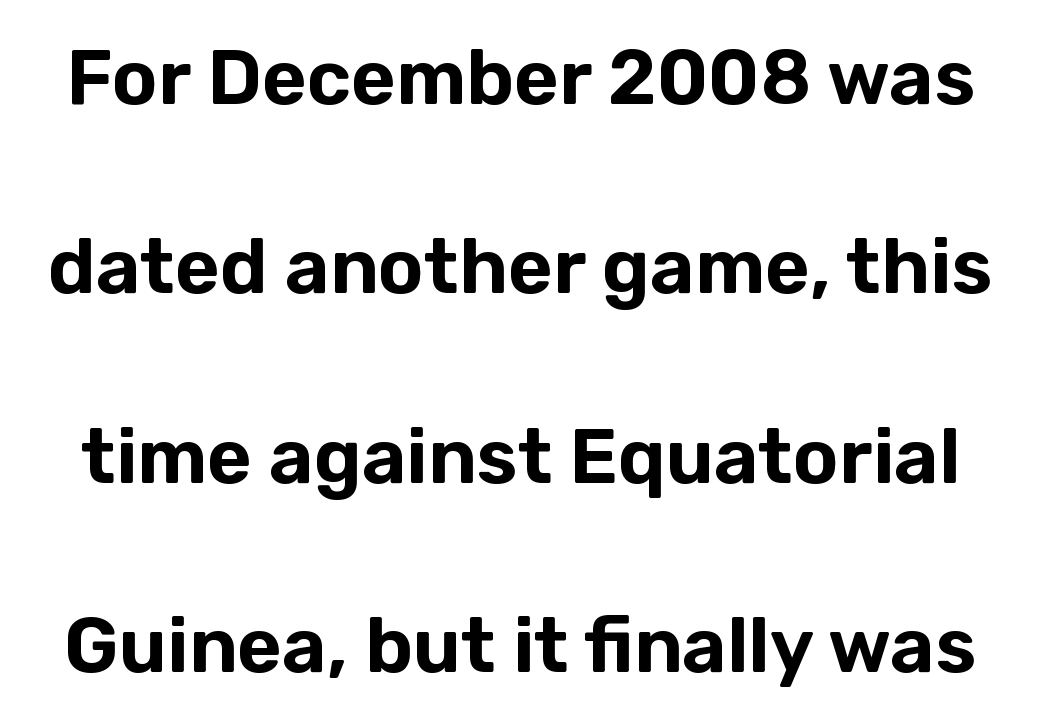
These lines are rendered in a variable-pitch font. You can tell from the bare stems that sans-serif type was used. The type is set solid horizontally, with unmodified tracking. Horizontal bands of white between lines are thick stripes. The area under the type is left untouched. A roman cut, with each character standing at attention.
